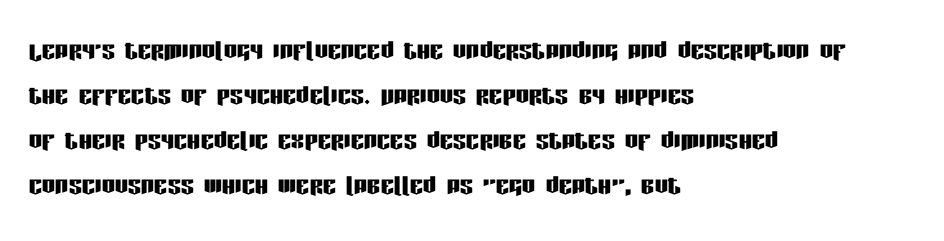
What's the leading like? Ordinary, nothing unusual. Visually the block forms a straight wall on the left and a jagged coastline on the right. The words here are not underlined. Nope, not italic — everything's standing straight. The rendering shows plain stroke endings on the letterforms — a sans-serif design.
